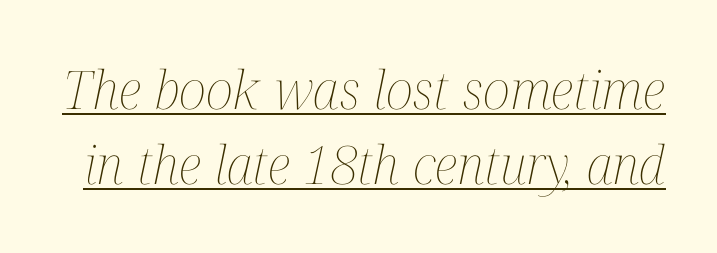
The image shows 53 px thin, condensed type, italic (leaning right); set normal line spacing (1.42x), normal letter spacing, underlined; medium stroke contrast and a medium x-height.
